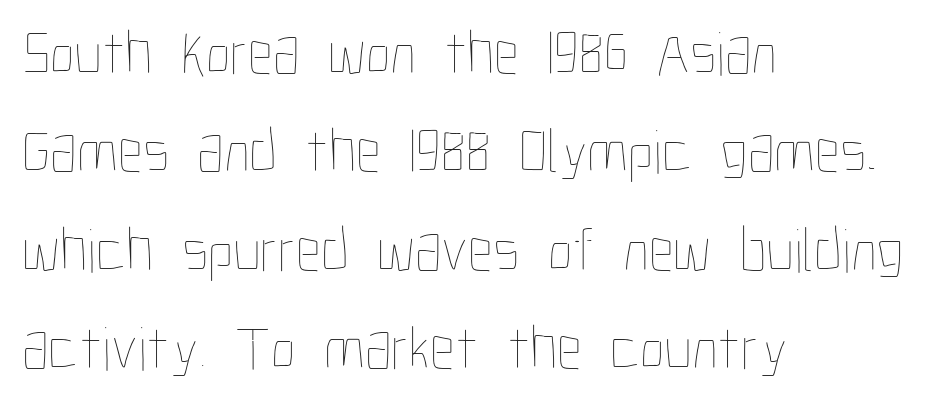
Q: Is the text bold? A: No.
Q: Is the text italic (slanted)? A: No, it is upright.
Q: Is the text underlined? A: No.
Q: How is the paragraph aligned? A: Left-aligned.
Q: Is the spacing between letters normal or unusually wide? A: Normal.
Q: Is the spacing between lines tight, normal or loose? A: Normal.
Q: Width (condensed, normal, or wide)? A: Condensed.
Q: Stroke contrast? A: Low.
Q: x-height? A: Medium.
Q: Monospaced? A: No.
